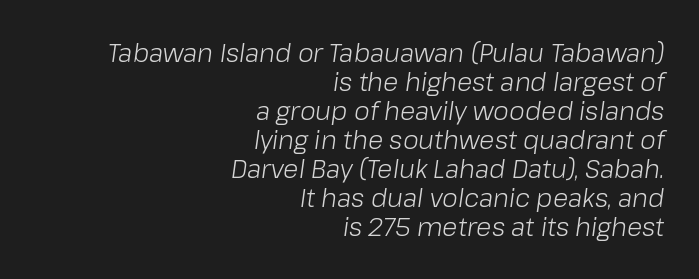
The image shows 25 px text type, italic (leaning right); set right-aligned, line spacing 1.16x, normal letter spacing, not underlined.
